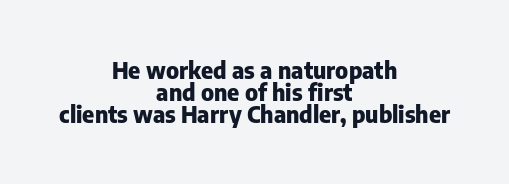
The image shows 23 px bold type, upright; set centered, tight line spacing (0.95x), normal letter spacing, not underlined.
